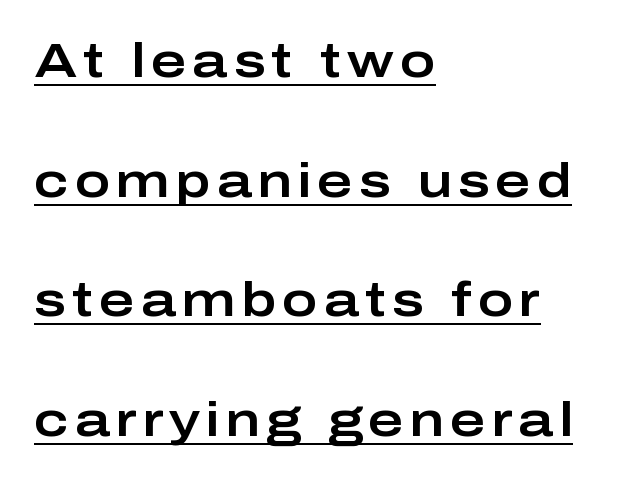
The image shows 48 px wide sans-serif type, upright; set left-aligned, loose line spacing (2.49x), underlined; low stroke contrast and a medium x-height.
